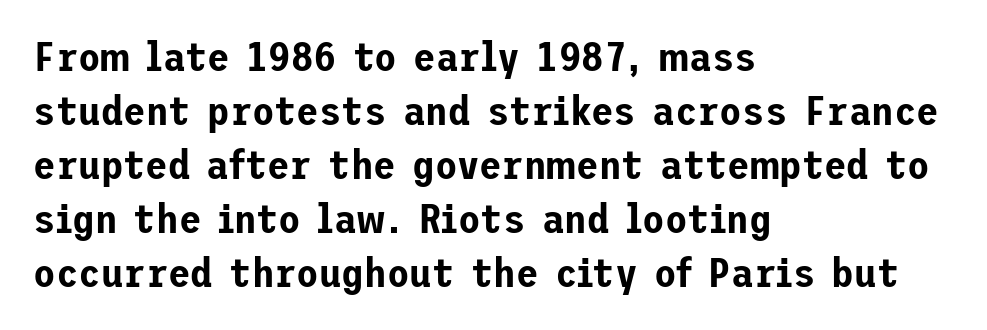
The image shows 41 px sans-serif type, upright; set left-aligned, normal line spacing (1.32x), normal letter spacing, not underlined; low stroke contrast and a medium x-height.
